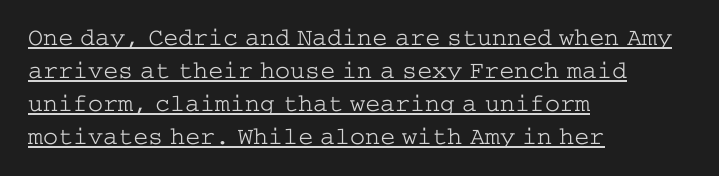
Is the letter spacing exaggerated? No — it looks like the ordinary default. Designer's note — italics off, roman on. Students, observe: this is what conventionally led text looks like. Layout note: lines flush left. Glance below the letters and you will spot a drawn line. Stems and bowls with no extra thickness — not bold.
